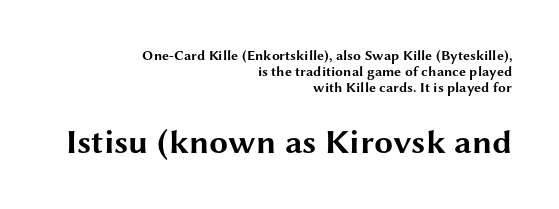
Q: Is the text bold? A: Yes.
Q: Is the text italic (slanted)? A: No, it is upright.
Q: Is the typeface a serif or a sans-serif typeface? A: Sans-serif.
Q: Is the text underlined? A: No.
Q: How is the paragraph aligned? A: Right-aligned.
Q: Is the spacing between letters normal or unusually wide? A: Normal.
Q: Is the spacing between lines tight, normal or loose? A: Tight.
Q: Which block of text is set in a larger size, the first (top) or the second (bottom)? A: The second (bottom) one.
Q: Width (condensed, normal, or wide)? A: Wide.
Q: Stroke contrast? A: Medium.
Q: x-height? A: Medium.
Q: Monospaced? A: No.
